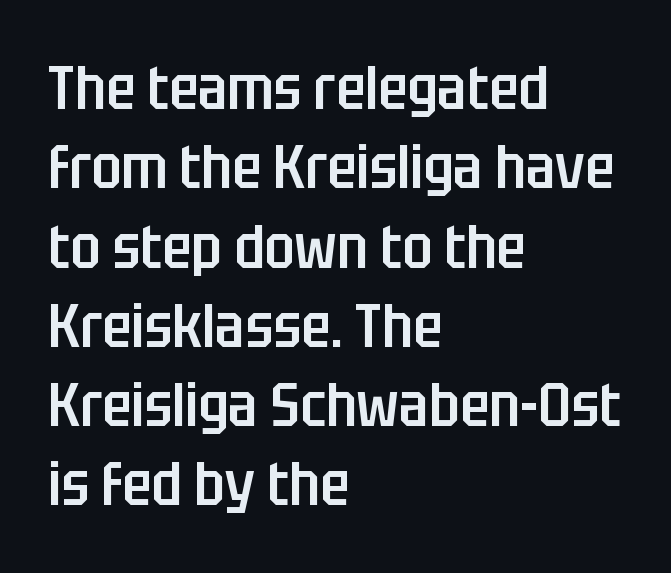
Q: Is the text bold? A: Semi-bold.
Q: Is the text italic (slanted)? A: No, it is upright.
Q: Is the typeface a serif or a sans-serif typeface? A: Sans-serif.
Q: Is the text underlined? A: No.
Q: How is the paragraph aligned? A: Left-aligned.
Q: Is the spacing between letters normal or unusually wide? A: Normal.
Q: Is the spacing between lines tight, normal or loose? A: Normal.
Q: Width (condensed, normal, or wide)? A: Condensed.
Q: Stroke contrast? A: Low.
Q: x-height? A: Large.
Q: Monospaced? A: No.
